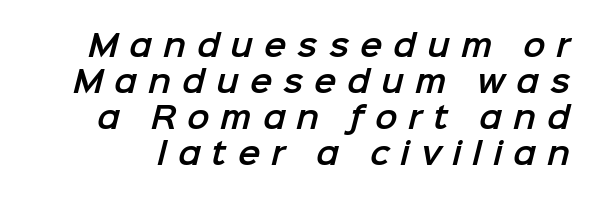
The image shows 30 px sans-serif type; set line spacing 1.2x, unusually wide letter spacing (+0.36 em), not underlined; low stroke contrast and a medium x-height.
